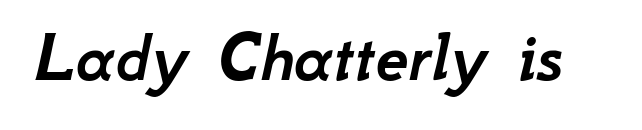
The gaps between neighbouring characters are ordinary and unremarkable. Slanted lettering throughout. Do the characters align in a grid? No, the font is proportional. Descenders are the only things crossing below the line.
